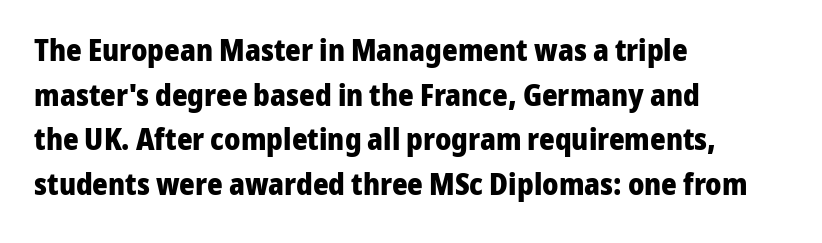
The image shows 30 px heavy sans-serif type, upright; set left-aligned, normal line spacing (1.49x), normal letter spacing, not underlined; low stroke contrast and a medium x-height.
